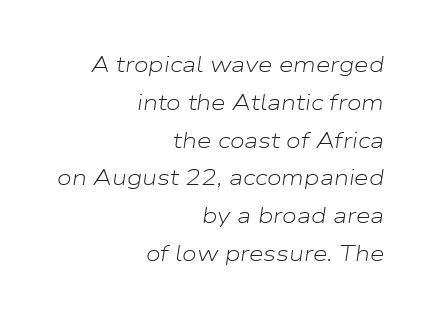
The whole block is typeset with a tilt. The tracking reads as untouched default to a designer's eye. No word sits above an underline. The rag falls on the left side of this text block. Stem width sits at or under what a default text font uses.
